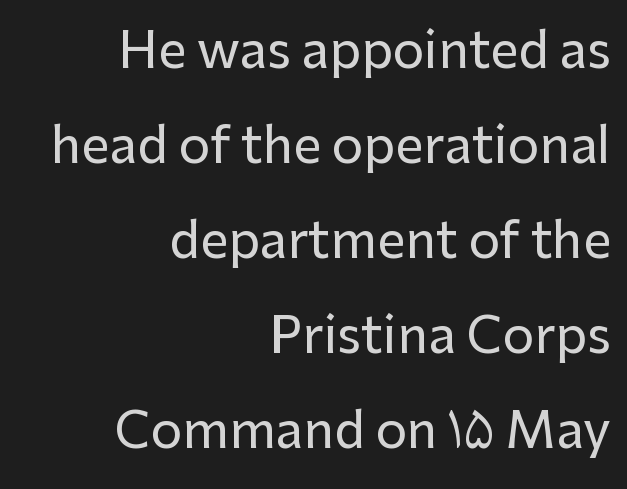
The image shows 50 px sans-serif type, upright; set right-aligned, loose line spacing (1.9x), normal letter spacing, not underlined; low stroke contrast and a medium x-height.
